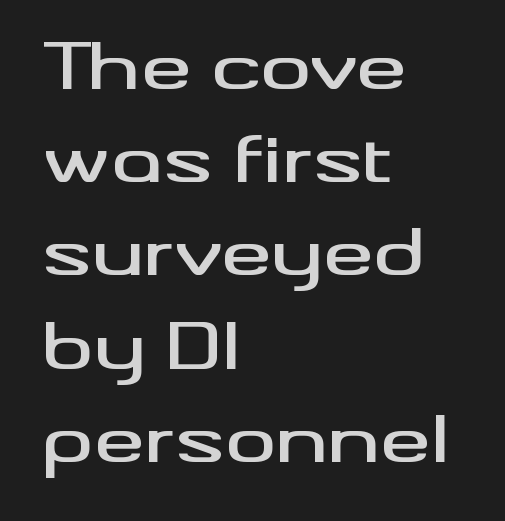
{"serif": "no", "italic": "no", "width": "wide", "stroke_contrast": "medium", "x_height": "small", "monospaced": "no", "underline": "no", "align": "left", "line_spacing": "normal", "line_spacing_ratio": 1.48, "letter_spacing": "normal", "letter_spacing_em": 0.0, "glyph_px": 63}
